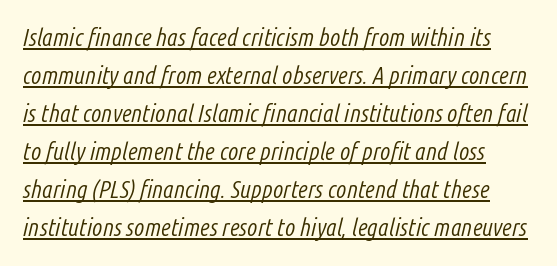
The typesetter has applied underlining to the passage shown. Looking at the ascenders, they clearly lean. No heavy texture on the line: the type isn't bold. Tracking here is standard; glyphs follow each other at the usual distance.
